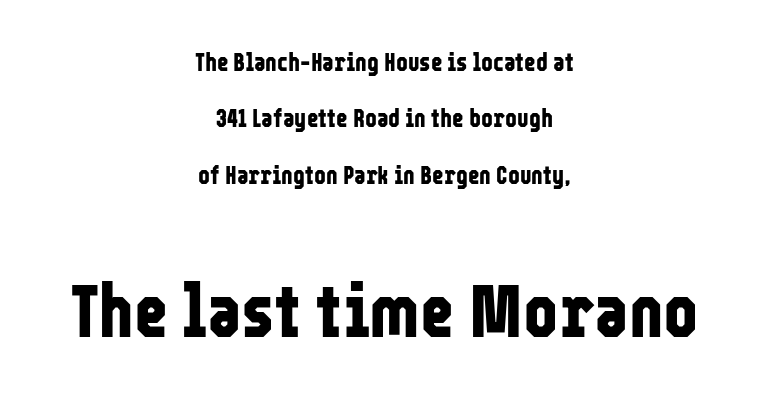
{"serif": "no", "italic": "no", "bold": "yes", "weight": "bold", "width": "condensed", "stroke_contrast": "low", "x_height": "medium", "monospaced": "no", "underline": "no", "align": "center", "line_spacing": "loose", "line_spacing_ratio": 2.26, "letter_spacing": "normal", "letter_spacing_em": 0.0, "larger_block": "second", "size_ratio": 2.96, "glyph_px": 74}
